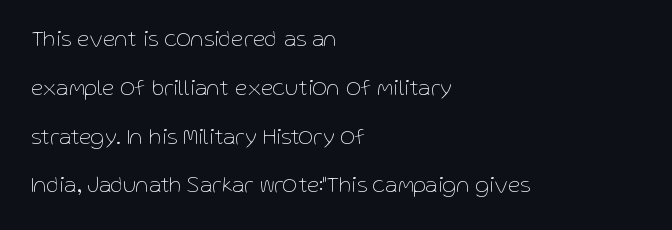
The image shows 23 px text type, upright; set left-aligned, loose line spacing (2.12x), normal letter spacing, not underlined.
